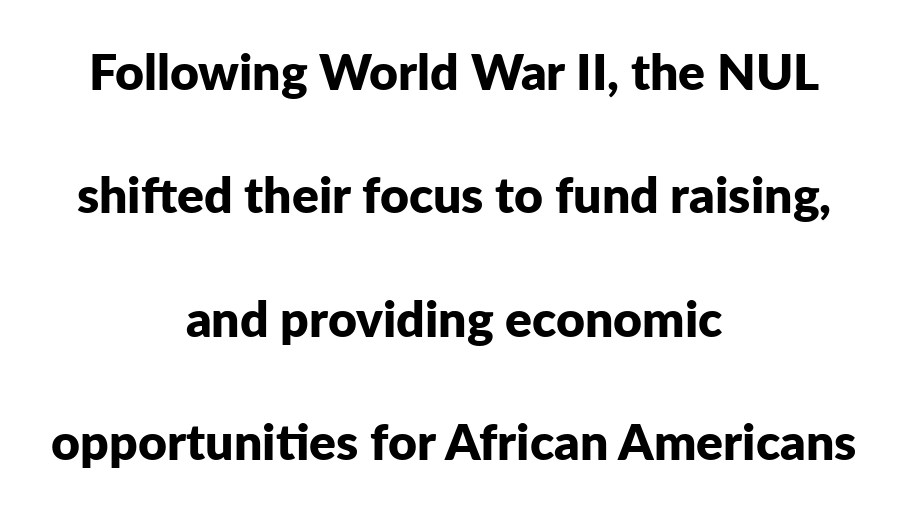
Summary of weight: heavy, a full bold. The face used here is proportionally spaced, like ordinary book or web type. Just letters on the line, the space beneath them empty. Vertical spacing — loose. A typesetter would call this zero additional tracking.
